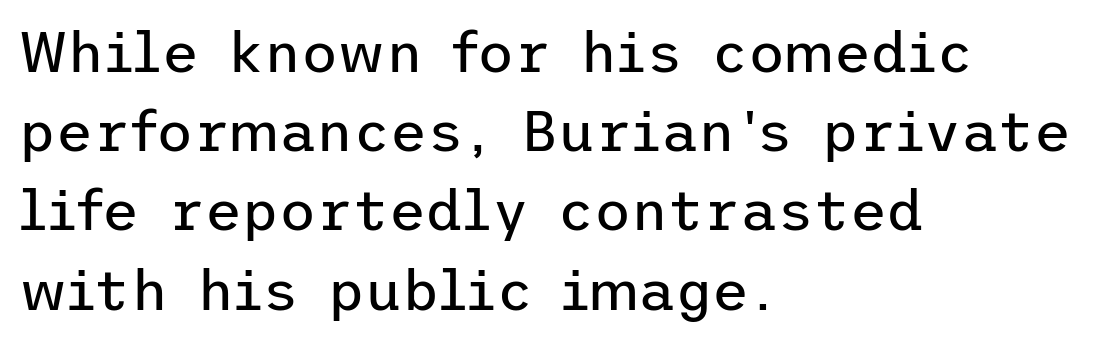
The image shows 57 px regular-weight sans-serif type, upright; set left-aligned, normal line spacing (1.39x), normal letter spacing, not underlined; low stroke contrast and a medium x-height.
